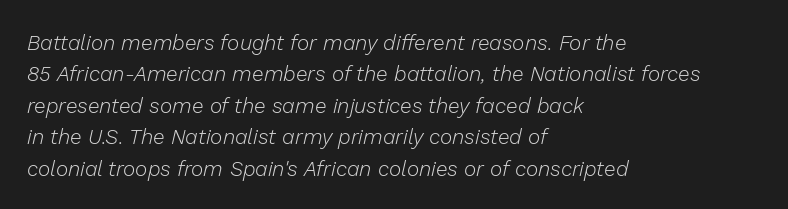
The image shows 21 px text type, italic (leaning right); set left-aligned, normal line spacing (1.5x), normal letter spacing, not underlined.
